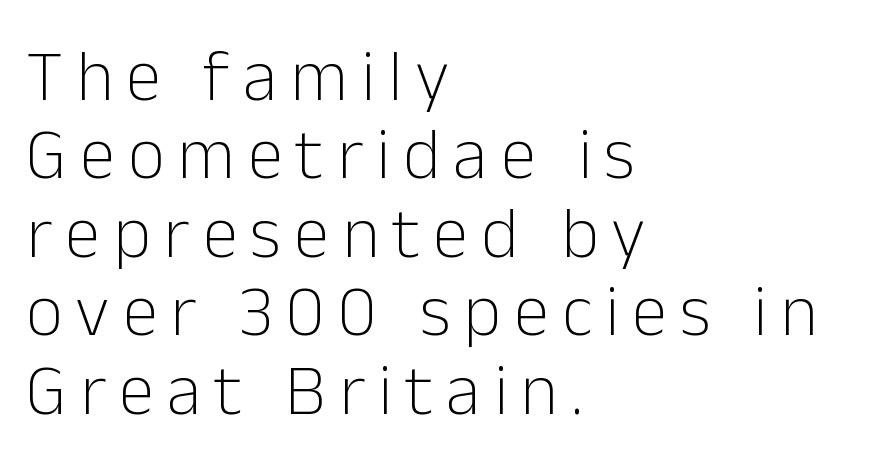
{"serif": "no", "italic": "no", "bold": "no", "weight": "light", "width": "normal", "stroke_contrast": "low", "x_height": "medium", "monospaced": "no", "underline": "no", "align": "left", "line_spacing": "tight", "line_spacing_ratio": 1.09, "glyph_px": 72}
